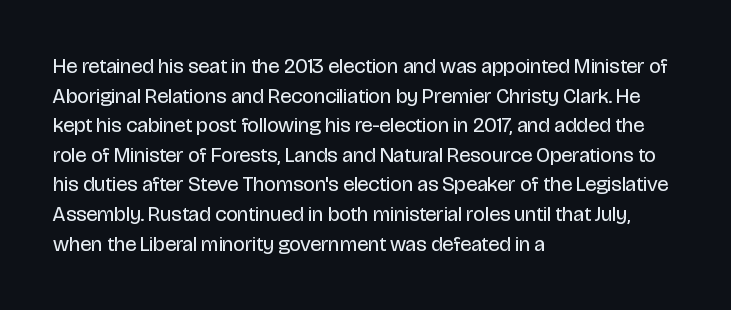
{"italic": "no", "bold": "no", "underline": "no", "align": "left", "line_spacing": "normal", "line_spacing_ratio": 1.41, "letter_spacing": "normal", "letter_spacing_em": 0.0, "glyph_px": 21}
